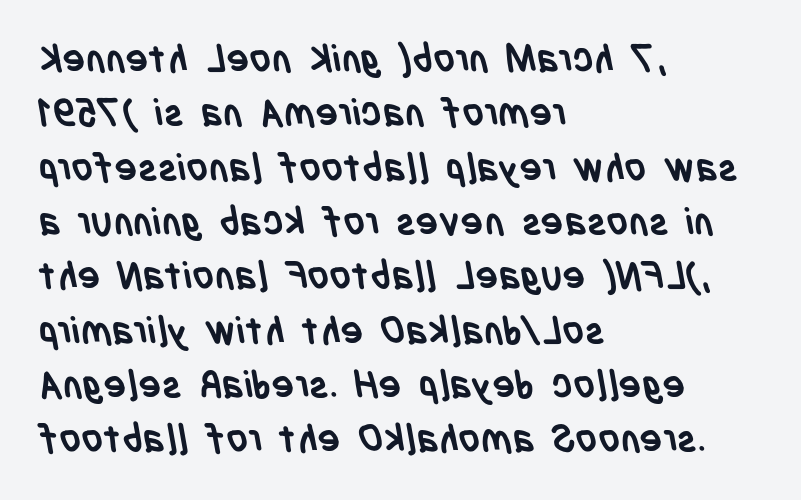
Rows of type keep a routine distance in the vertical direction. What kind of face is this? One without serifs — a sans. This sample uses plain, unmodified letter spacing. Type without underlining. The rendering uses natural spacing where letterforms have individual widths.
